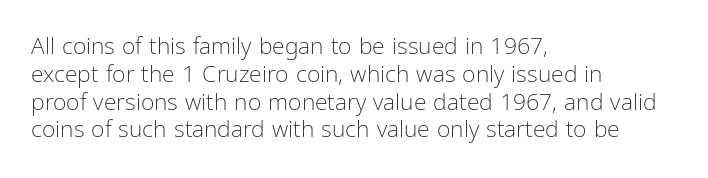
Italic: no, the glyphs are upright roman. Typeset ragged right — the left edge is the straight one. The gaps between neighbouring characters are ordinary and unremarkable. No letter is thick-stroked: the sample isn't bold. Lines of text with bare space underneath.
